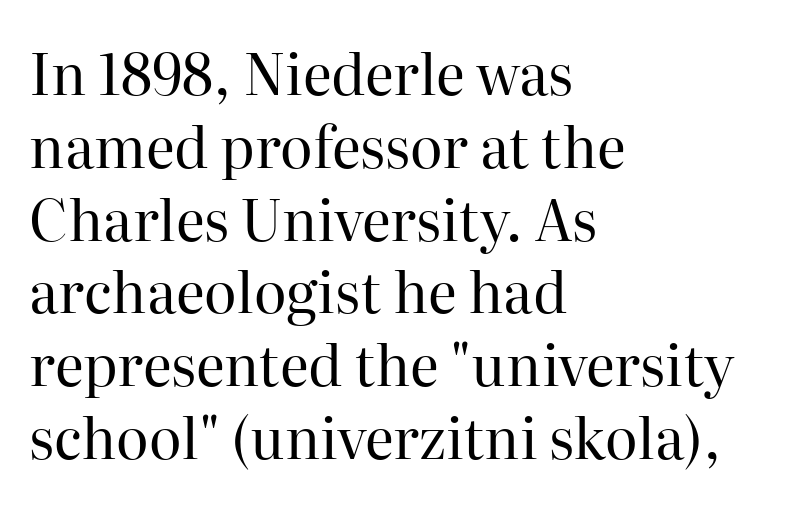
Unbolded letterforms with no extra heft. If you drew a line through each stem, it would be perfectly vertical. Is this a fixed-width face? No — the glyphs have proportional, varying widths. Look at the tracking — it's just the regular setting, nothing added. The font family rendered here belongs to the serif group. Nobody drew a line under any word here.
